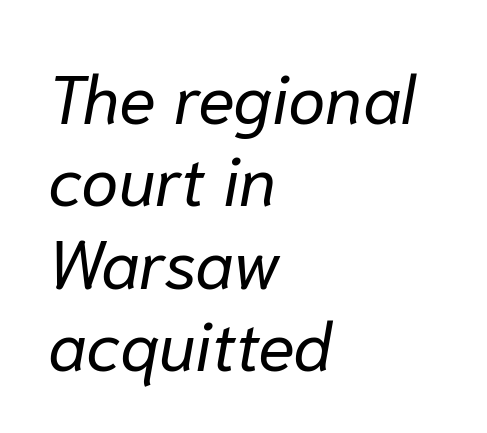
Leftover space on each line is placed entirely after the last word. The letters sit at their default tracking, neither squeezed nor spread. The face used here is proportionally spaced, like ordinary book or web type. A typesetter would mark this as italic. No word sits above an underline.
